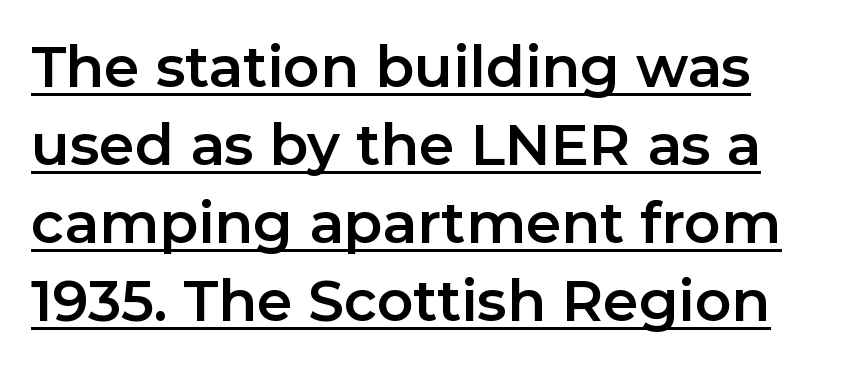
{"serif": "no", "italic": "no", "width": "normal", "stroke_contrast": "low", "x_height": "medium", "monospaced": "no", "underline": "yes", "line_spacing": "normal", "line_spacing_ratio": 1.37, "letter_spacing": "normal", "letter_spacing_em": 0.0, "glyph_px": 57}
